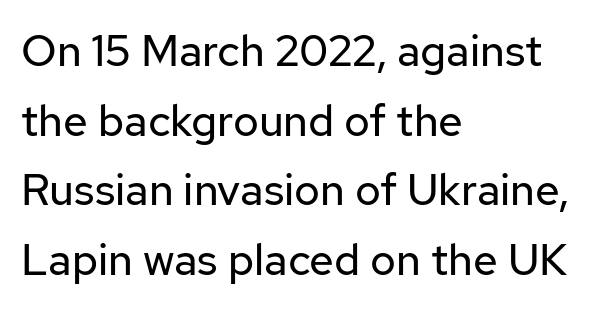
Q: Is the text bold? A: No.
Q: Is the text italic (slanted)? A: No, it is upright.
Q: Is the typeface a serif or a sans-serif typeface? A: Sans-serif.
Q: Is the text underlined? A: No.
Q: How is the paragraph aligned? A: Left-aligned.
Q: Is the spacing between letters normal or unusually wide? A: Normal.
Q: Is the spacing between lines tight, normal or loose? A: Normal.
Q: Width (condensed, normal, or wide)? A: Normal.
Q: Stroke contrast? A: Low.
Q: x-height? A: Medium.
Q: Monospaced? A: No.
